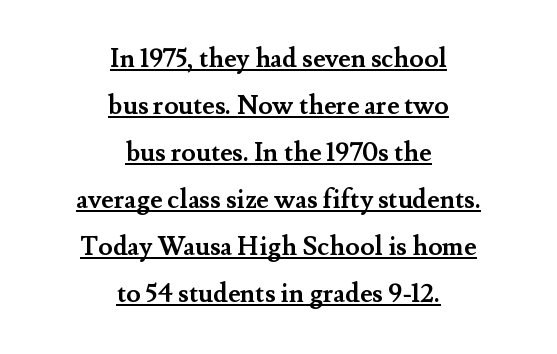
Notice how the passage keeps no hard edge, just a central spine. Set as a true bold cut, around the 700 mark. The face used here appears with an underline applied. Posture: upright roman. Spacing between characters is what you'd get straight out of the box.
